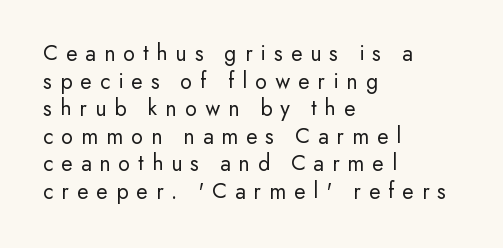
The image shows 23 px text type, upright; set left-aligned, line spacing 1.2x, unusually wide letter spacing (+0.35 em), not underlined.
